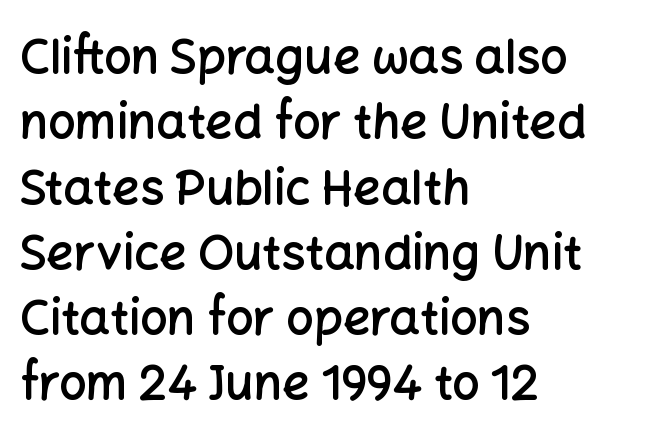
Q: Is the text bold? A: Semi-bold.
Q: Is the text italic (slanted)? A: No, it is upright.
Q: Is the typeface a serif or a sans-serif typeface? A: Sans-serif.
Q: Is the text underlined? A: No.
Q: How is the paragraph aligned? A: Left-aligned.
Q: Is the spacing between letters normal or unusually wide? A: Normal.
Q: Is the spacing between lines tight, normal or loose? A: Normal.
Q: Width (condensed, normal, or wide)? A: Normal.
Q: Stroke contrast? A: Low.
Q: x-height? A: Medium.
Q: Monospaced? A: No.
